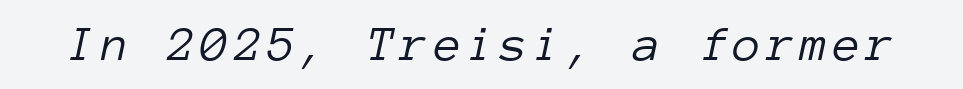
Q: Is the text bold? A: No.
Q: Is the text italic (slanted)? A: Yes, it leans right by about 12 degrees.
Q: Is the text underlined? A: No.
Q: Width (condensed, normal, or wide)? A: Normal.
Q: Stroke contrast? A: Low.
Q: x-height? A: Medium.
Q: Monospaced? A: Yes.
